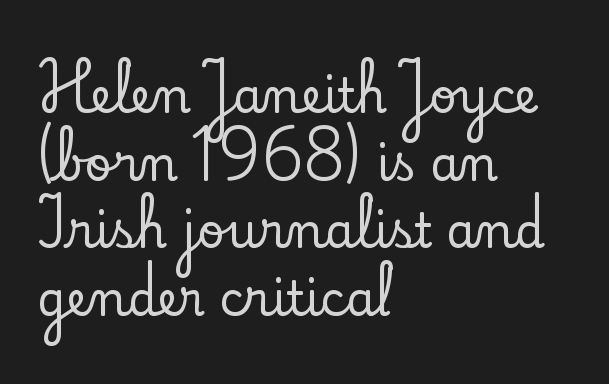
Q: Is the text italic (slanted)? A: No, it is upright.
Q: Is the typeface a serif or a sans-serif typeface? A: Serif.
Q: Is the text underlined? A: No.
Q: How is the paragraph aligned? A: Left-aligned.
Q: Is the spacing between letters normal or unusually wide? A: Normal.
Q: Is the spacing between lines tight, normal or loose? A: Normal.
Q: Width (condensed, normal, or wide)? A: Normal.
Q: Stroke contrast? A: Low.
Q: x-height? A: Small.
Q: Monospaced? A: No.
